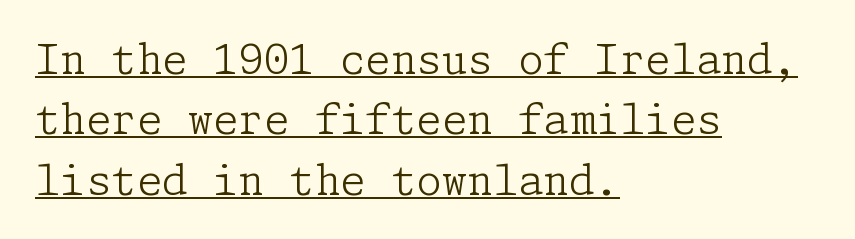
The image shows 41 px light serif type, upright; set left-aligned, normal line spacing (1.47x), normal letter spacing, underlined; low stroke contrast and a medium x-height.
